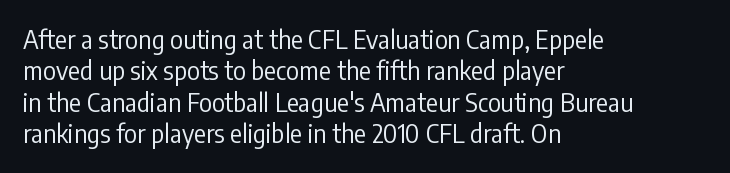
Q: Is the text bold? A: No.
Q: Is the text italic (slanted)? A: No, it is upright.
Q: Is the text underlined? A: No.
Q: How is the paragraph aligned? A: Left-aligned.
Q: Is the spacing between letters normal or unusually wide? A: Normal.
Q: Is the spacing between lines tight, normal or loose? A: Normal.
